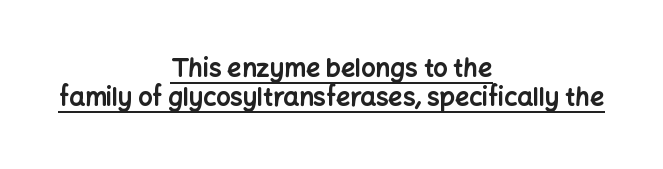
The image shows 25 px bold type, upright; set centered, tight line spacing (1.15x), normal letter spacing, underlined.
